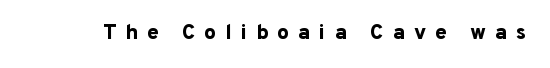
Q: Is the text bold? A: Yes.
Q: Is the text italic (slanted)? A: No, it is upright.
Q: Is the text underlined? A: No.
Q: Is the spacing between letters normal or unusually wide? A: Unusually wide.
